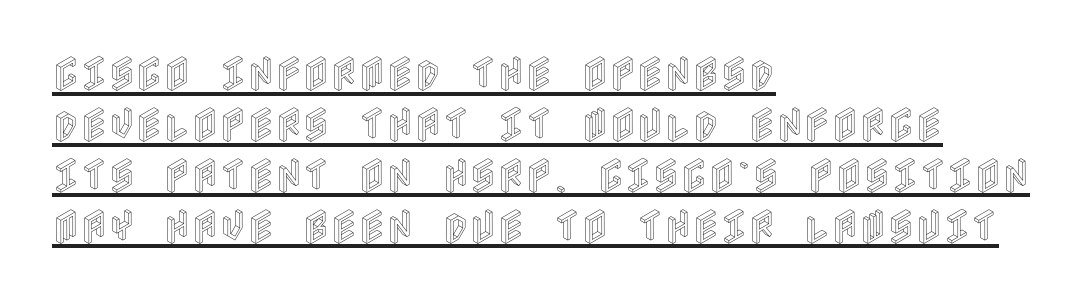
The font's upright variant was chosen for this text. This sample is left-justified, so line endings fall wherever the words run out. A typesetter would call this zero additional tracking. In designer terms, the underline attribute is active on this setting. Line spacing here is normal.
